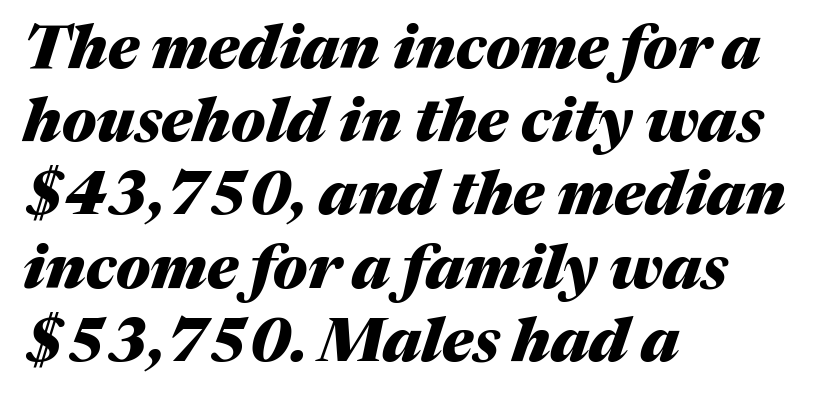
{"italic": "yes", "lean": "right", "slant_degrees": 17, "bold": "yes", "weight": "heavy", "width": "normal", "stroke_contrast": "medium", "x_height": "medium", "monospaced": "no", "underline": "no", "align": "left", "line_spacing_ratio": 1.2, "letter_spacing": "normal", "letter_spacing_em": 0.0, "glyph_px": 61}
